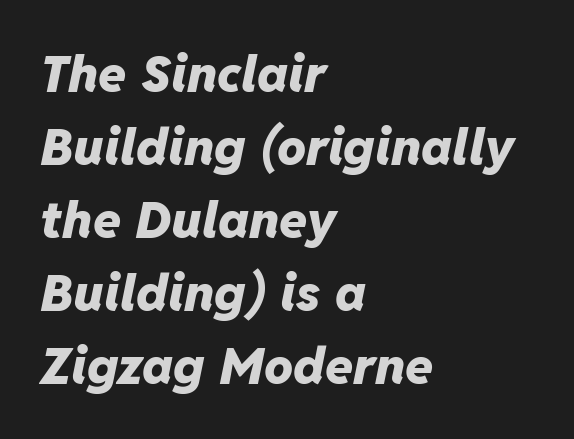
The image shows 51 px heavy type, italic (leaning right); set left-aligned, normal line spacing (1.43x), normal letter spacing, not underlined; low stroke contrast and a medium x-height.
